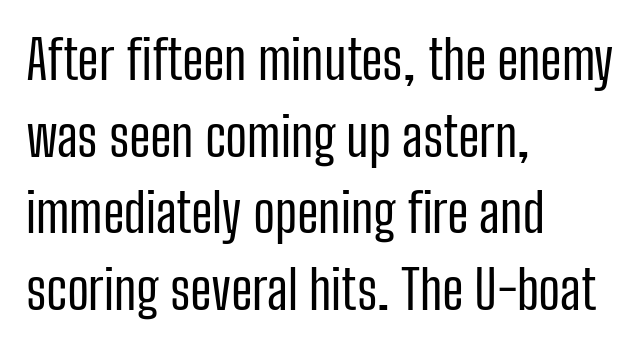
Q: Is the text bold? A: No.
Q: Is the text italic (slanted)? A: No, it is upright.
Q: Is the typeface a serif or a sans-serif typeface? A: Sans-serif.
Q: Is the text underlined? A: No.
Q: How is the paragraph aligned? A: Left-aligned.
Q: Is the spacing between letters normal or unusually wide? A: Normal.
Q: Is the spacing between lines tight, normal or loose? A: Normal.
Q: Width (condensed, normal, or wide)? A: Condensed.
Q: Stroke contrast? A: Low.
Q: x-height? A: Medium.
Q: Monospaced? A: No.
